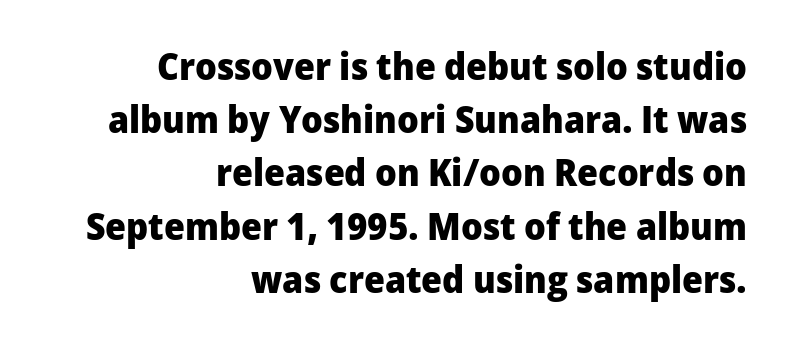
{"serif": "no", "italic": "no", "bold": "yes", "weight": "heavy", "width": "normal", "stroke_contrast": "low", "x_height": "medium", "monospaced": "no", "underline": "no", "align": "right", "line_spacing": "normal", "line_spacing_ratio": 1.4, "letter_spacing": "normal", "letter_spacing_em": 0.0, "glyph_px": 38}
